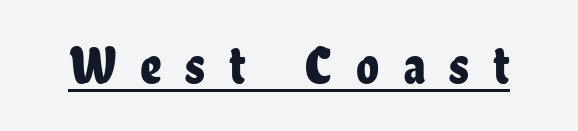
{"serif": "no", "italic": "no", "width": "condensed", "stroke_contrast": "low", "x_height": "medium", "monospaced": "no", "underline": "yes", "letter_spacing": "wide", "letter_spacing_em": 0.45, "glyph_px": 53}
